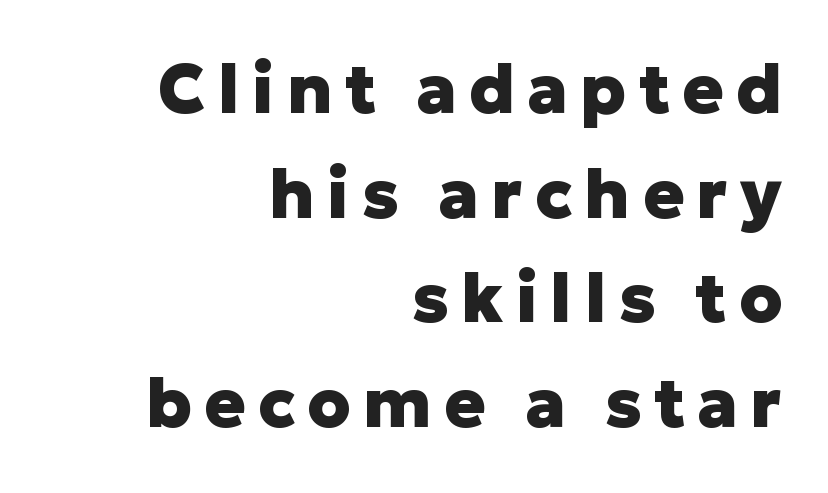
The image shows 68 px heavy sans-serif type, upright; set right-aligned, normal line spacing (1.54x), not underlined; low stroke contrast and a medium x-height.
